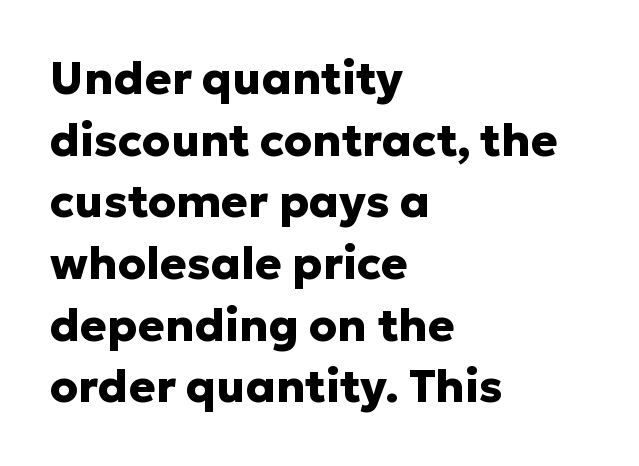
Q: Is the text bold? A: Yes.
Q: Is the text italic (slanted)? A: No, it is upright.
Q: Is the typeface a serif or a sans-serif typeface? A: Sans-serif.
Q: Is the text underlined? A: No.
Q: How is the paragraph aligned? A: Left-aligned.
Q: Is the spacing between letters normal or unusually wide? A: Normal.
Q: Is the spacing between lines tight, normal or loose? A: Normal.
Q: Width (condensed, normal, or wide)? A: Normal.
Q: Stroke contrast? A: Low.
Q: x-height? A: Medium.
Q: Monospaced? A: No.
